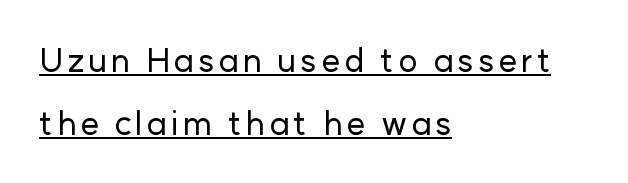
The image shows 33 px sans-serif type, upright; set left-aligned, loose line spacing (1.9x), underlined; low stroke contrast and a medium x-height.
